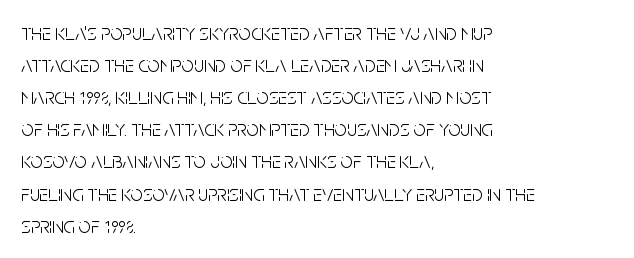
Weight: in the light-to-regular range. These lines keep a tight, regular rhythm from letter to letter. Any mark beneath the type? The region is blank. Left-aligned paragraph, ragged on the right. If you drew a line through each stem, it would be perfectly vertical. Honestly, the row spacing looks completely unremarkable.
